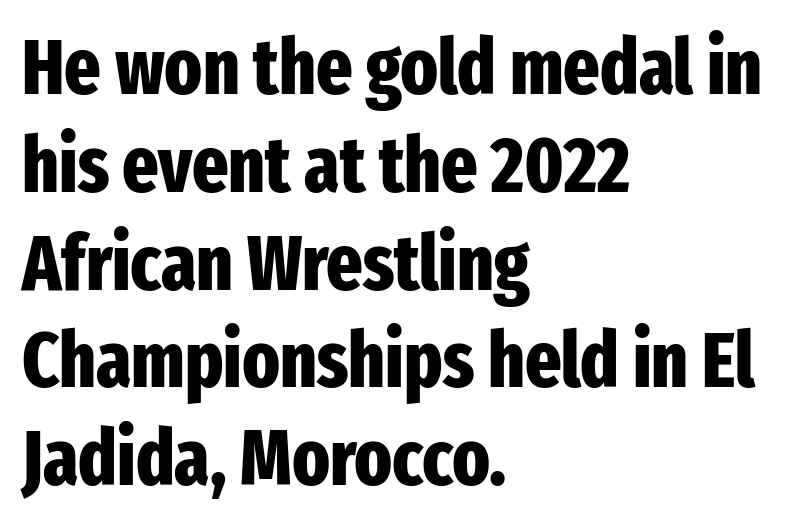
Underline: absent. These lines are set flush left with a ragged right edge. Nope, not italic — everything's standing straight. Does the leading feel generous? No, just average.
